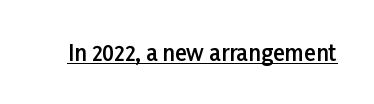
{"italic": "no", "bold": "semi", "underline": "yes", "letter_spacing": "normal", "letter_spacing_em": 0.0, "glyph_px": 22}
